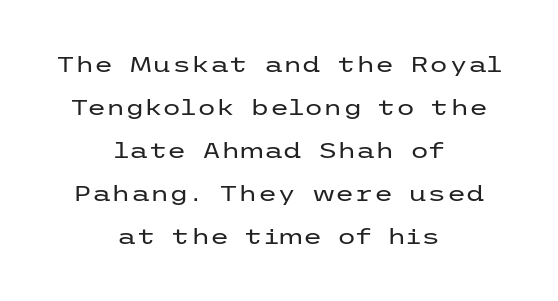
These lines stack symmetrically, like a column narrowing and widening about its center. The specimen reads as upright at a glance. Each word holds together tightly as a unit, with standard inter-letter gaps. Is the stroke heavy? The answer is a plain regular-or-lighter. The glyphs are unaccompanied by any horizontal stroke below them.
